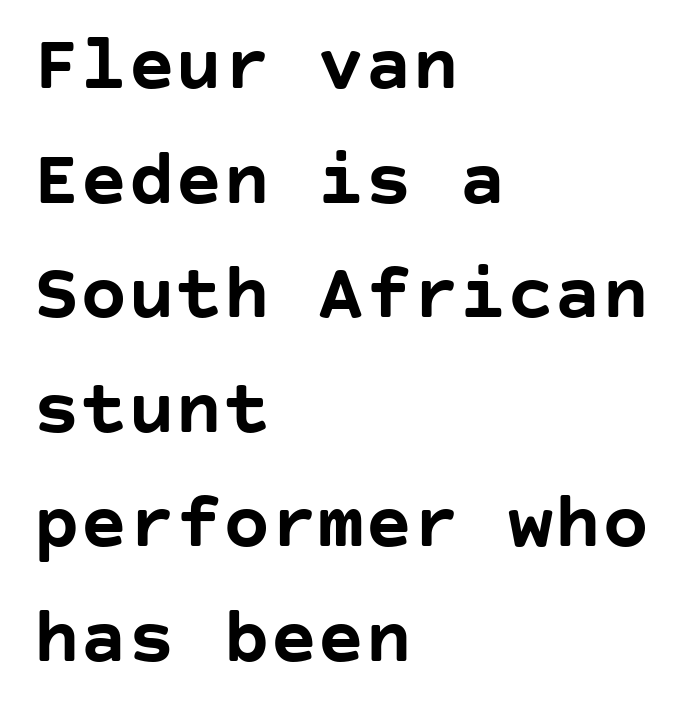
The image shows 79 px semibold sans-serif type, upright; set left-aligned, normal line spacing (1.45x), normal letter spacing, not underlined; low stroke contrast and a large x-height.
